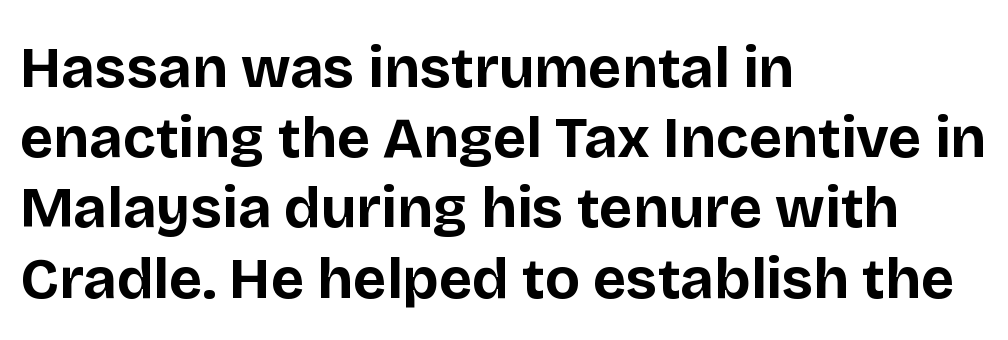
This is roman type, the default non-slanted kind. The string is rendered with underlining switched off. Each letter keeps its own natural width here, so spacing adapts to shape. Note: no serifs on the glyphs. These words are printed bold, with thick strokes throughout.
